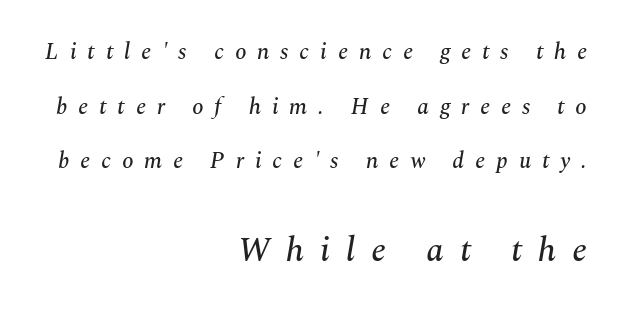
Q: Is the text italic (slanted)? A: Yes, it leans right by about 10 degrees.
Q: Is the typeface a serif or a sans-serif typeface? A: Serif.
Q: Is the text underlined? A: No.
Q: How is the paragraph aligned? A: Right-aligned.
Q: Is the spacing between letters normal or unusually wide? A: Unusually wide.
Q: Is the spacing between lines tight, normal or loose? A: Loose.
Q: Which block of text is set in a larger size, the first (top) or the second (bottom)? A: The second (bottom) one.
Q: Width (condensed, normal, or wide)? A: Normal.
Q: Stroke contrast? A: Medium.
Q: x-height? A: Medium.
Q: Monospaced? A: No.
